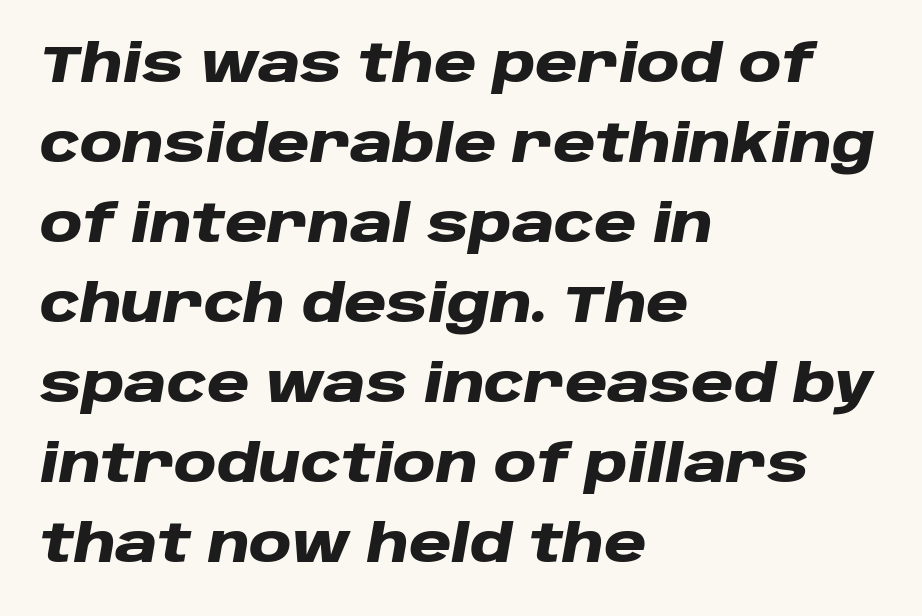
This sample uses an oblique cut, with every glyph tilted off the vertical. Line starts are locked; line ends wander. You could not count columns in this text — the font is proportionally spaced. Its strokes are broad and dark, the hallmark of bold type.
